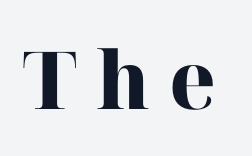
The letters advance in unequal steps, a hallmark of proportional type. Stroke terminals: seriffed. Characters remain perfectly vertical along every line. Loose tracking; the words dissolve into strings of separated letters. Nobody drew a line under any word here.
